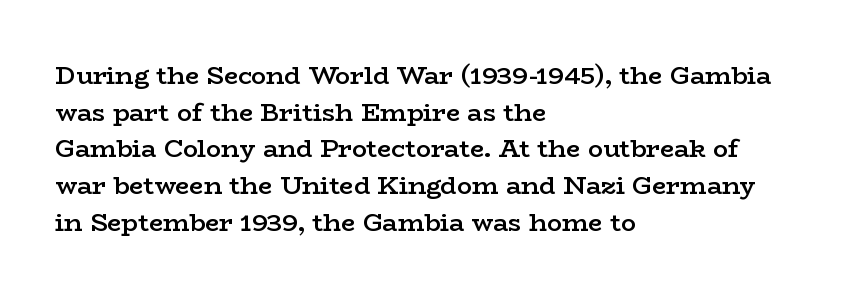
The gaps between neighbouring characters are ordinary and unremarkable. Clear beneath every line of the passage. The lettering holds an erect, upright posture throughout. Line starts are locked; line ends wander.
